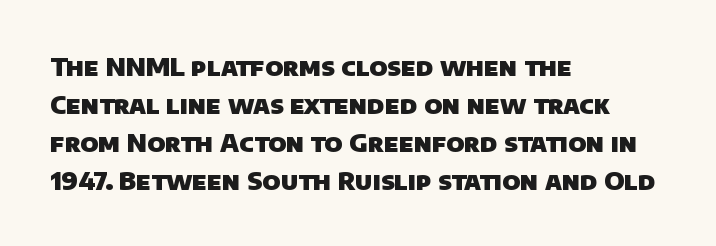
{"bold": "yes", "underline": "no", "align": "left", "line_spacing": "normal", "line_spacing_ratio": 1.52, "letter_spacing": "normal", "letter_spacing_em": 0.0, "glyph_px": 25}
